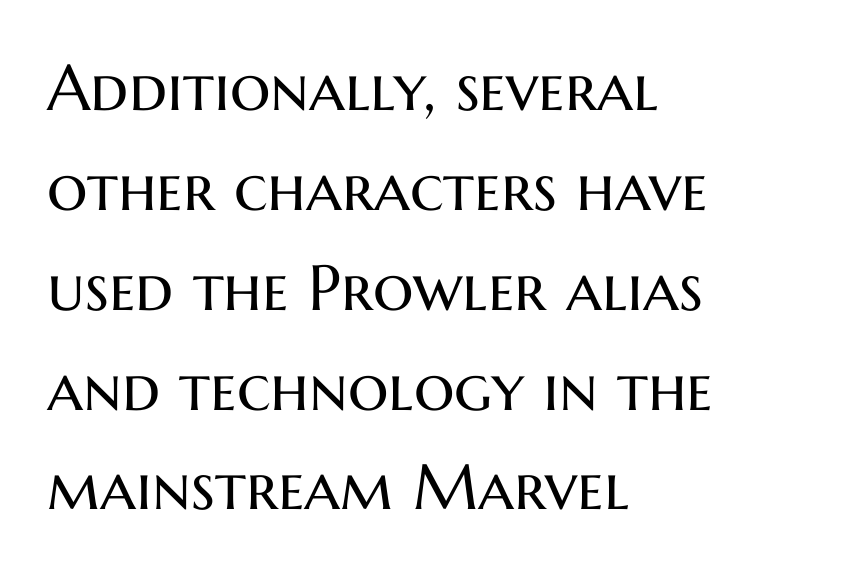
Q: Is the text bold? A: No.
Q: Is the text italic (slanted)? A: No, it is upright.
Q: Is the typeface a serif or a sans-serif typeface? A: Sans-serif.
Q: Is the text underlined? A: No.
Q: How is the paragraph aligned? A: Left-aligned.
Q: Is the spacing between letters normal or unusually wide? A: Normal.
Q: Is the spacing between lines tight, normal or loose? A: Normal.
Q: Width (condensed, normal, or wide)? A: Normal.
Q: Stroke contrast? A: Medium.
Q: x-height? A: Medium.
Q: Monospaced? A: No.
